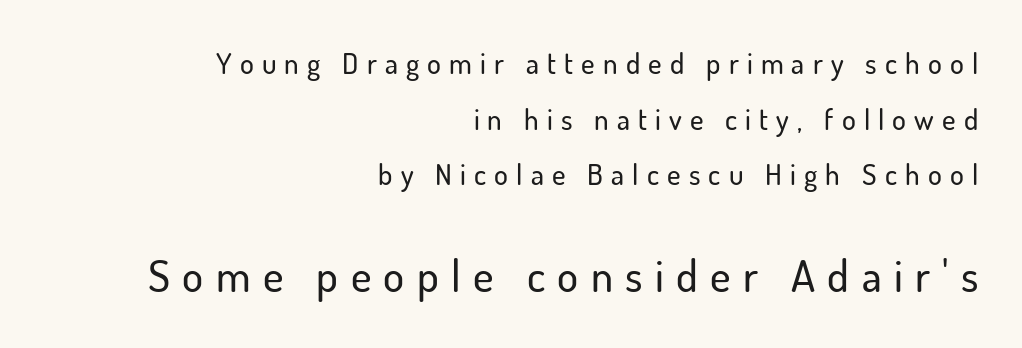
The image shows 44 px sans-serif type, upright; set right-aligned, loose line spacing (1.92x), unusually wide letter spacing (+0.28 em), not underlined; the second (bottom) block is 1.52x larger; low stroke contrast and a small x-height.
